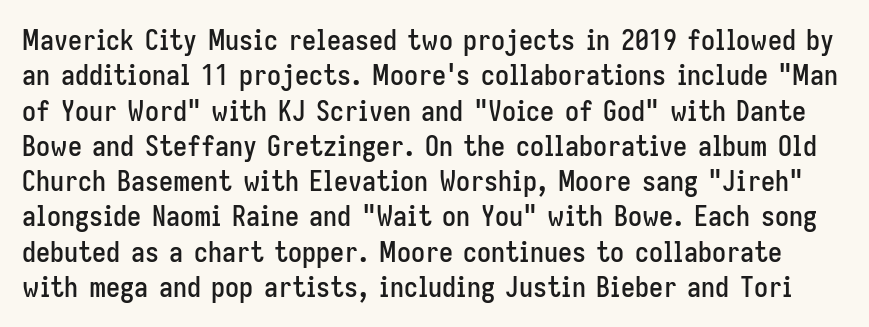
Students, observe: this is what conventionally led text looks like. Descenders are the only things crossing below the line. Rendered with straight, roman letterforms. What stands out about the letter spacing? Nothing — it is the standard amount.
